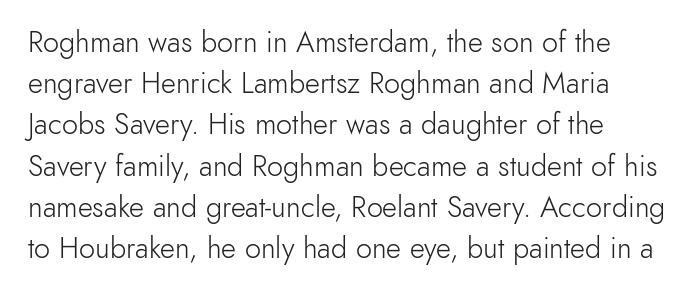
The passage shown is not bold in any degree. Baseline-to-baseline distance is the conventional proportion of letter height. Posture: upright roman. The characters display no serif detailing; their extremities are plain. The tracking reads as untouched default to a designer's eye. Anything drawn beneath the words? Only blank space.
